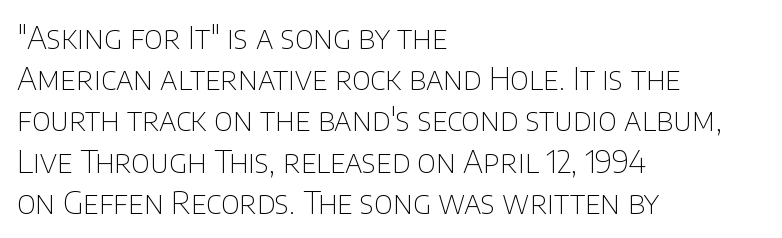
{"serif": "no", "italic": "no", "bold": "no", "weight": "thin", "width": "normal", "stroke_contrast": "low", "x_height": "large", "monospaced": "no", "underline": "no", "align": "left", "line_spacing": "normal", "line_spacing_ratio": 1.33, "letter_spacing": "normal", "letter_spacing_em": 0.0, "glyph_px": 31}
